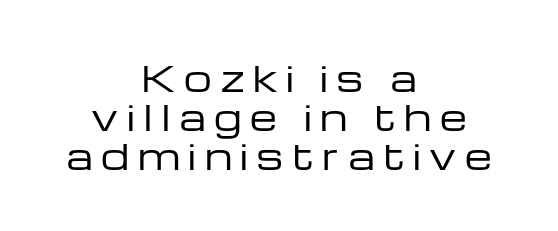
Q: Is the text bold? A: No.
Q: Is the text italic (slanted)? A: No, it is upright.
Q: Is the typeface a serif or a sans-serif typeface? A: Sans-serif.
Q: Is the text underlined? A: No.
Q: How is the paragraph aligned? A: Centered.
Q: Is the spacing between letters normal or unusually wide? A: Unusually wide.
Q: Is the spacing between lines tight, normal or loose? A: Tight.
Q: Width (condensed, normal, or wide)? A: Wide.
Q: Stroke contrast? A: Low.
Q: x-height? A: Medium.
Q: Monospaced? A: No.
